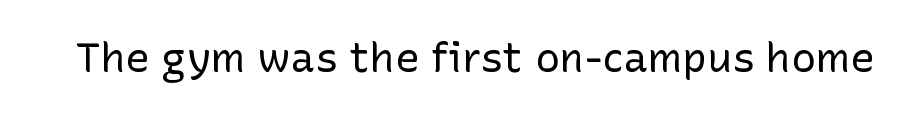
The strip under each line holds only bare page. Summary of weight: not heavy and not bold. Do the letters lean? They stand straight. A typesetter would call this zero additional tracking. Note: no serifs on the glyphs.
